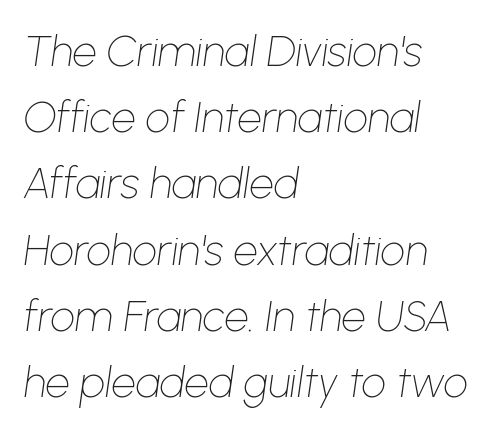
The image shows 43 px thin type, italic (leaning right); set left-aligned, normal line spacing (1.54x), normal letter spacing, not underlined; low stroke contrast and a medium x-height.
